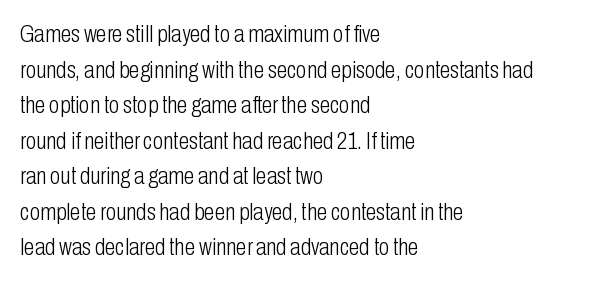
Q: Is the text bold? A: No.
Q: Is the text italic (slanted)? A: No, it is upright.
Q: Is the text underlined? A: No.
Q: How is the paragraph aligned? A: Left-aligned.
Q: Is the spacing between letters normal or unusually wide? A: Normal.
Q: Is the spacing between lines tight, normal or loose? A: Normal.
